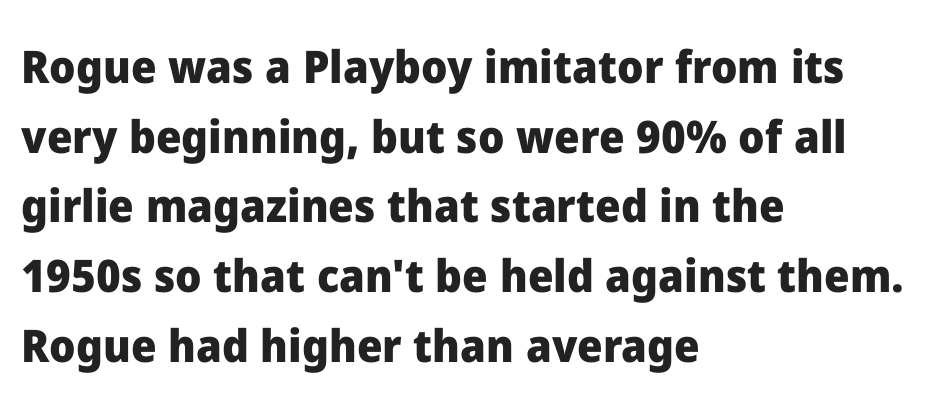
{"serif": "no", "italic": "no", "bold": "yes", "weight": "heavy", "width": "normal", "stroke_contrast": "low", "x_height": "medium", "monospaced": "no", "underline": "no", "align": "left", "line_spacing": "normal", "line_spacing_ratio": 1.55, "letter_spacing": "normal", "letter_spacing_em": 0.0, "glyph_px": 45}
